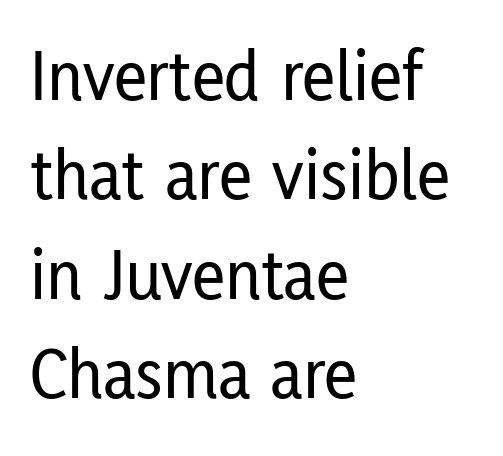
Q: Is the text italic (slanted)? A: No, it is upright.
Q: Is the typeface a serif or a sans-serif typeface? A: Sans-serif.
Q: Is the text underlined? A: No.
Q: How is the paragraph aligned? A: Left-aligned.
Q: Is the spacing between letters normal or unusually wide? A: Normal.
Q: Is the spacing between lines tight, normal or loose? A: Normal.
Q: Width (condensed, normal, or wide)? A: Condensed.
Q: Stroke contrast? A: Low.
Q: x-height? A: Medium.
Q: Monospaced? A: No.
